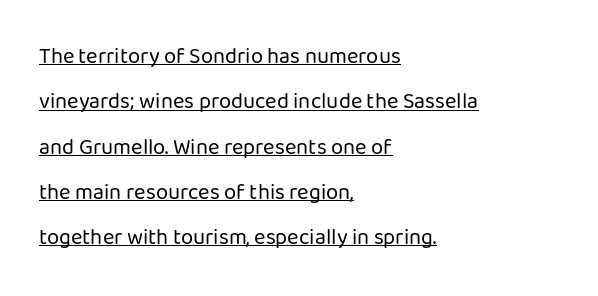
{"italic": "no", "bold": "no", "underline": "yes", "align": "left", "line_spacing": "loose", "line_spacing_ratio": 2.06, "letter_spacing": "normal", "letter_spacing_em": 0.0, "glyph_px": 22}
